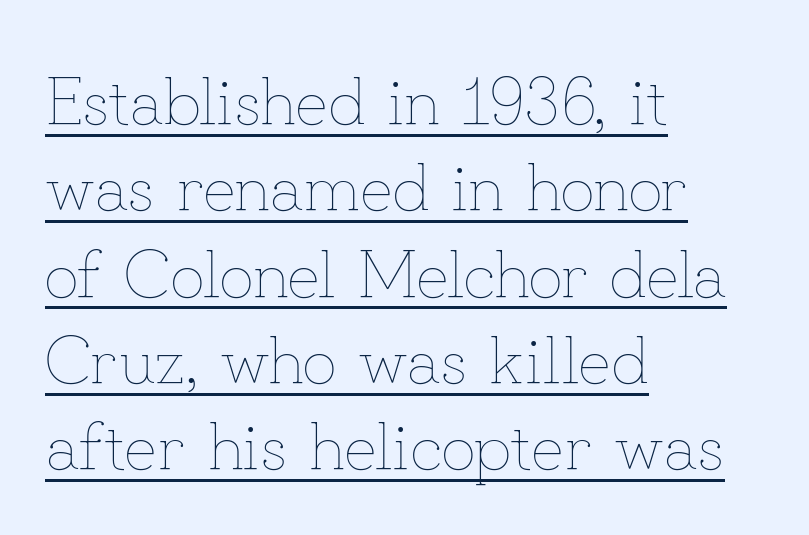
Compared with a centered layout, this one pins lines to the left instead. Heft: none added — not bold. Honestly, the underline is the first thing you notice here. Think of a printed novel: that variable character pitch is what you see here. Vertical strokes here are truly vertical. The letterforms sit shoulder to shoulder at normal distance.
